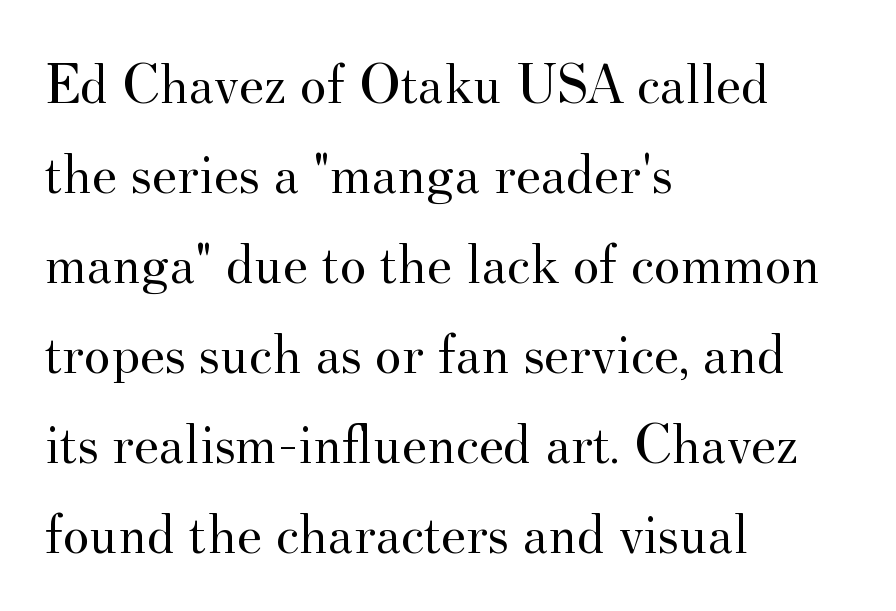
Q: Is the text bold? A: No.
Q: Is the text italic (slanted)? A: No, it is upright.
Q: Is the typeface a serif or a sans-serif typeface? A: Serif.
Q: Is the text underlined? A: No.
Q: How is the paragraph aligned? A: Left-aligned.
Q: Is the spacing between letters normal or unusually wide? A: Normal.
Q: Is the spacing between lines tight, normal or loose? A: Normal.
Q: Width (condensed, normal, or wide)? A: Normal.
Q: Stroke contrast? A: Medium.
Q: x-height? A: Small.
Q: Monospaced? A: No.
